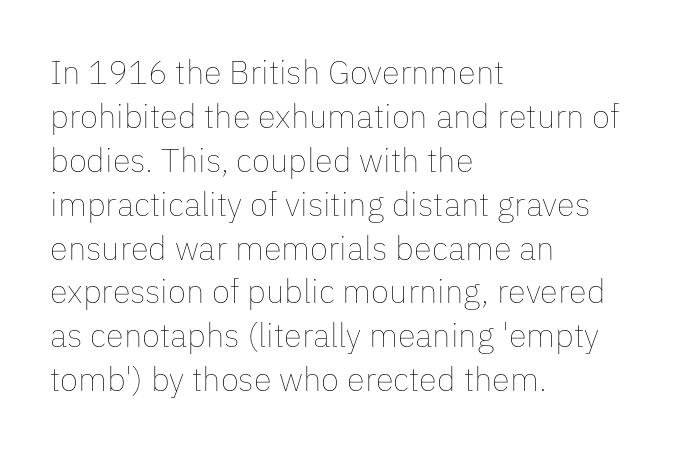
{"italic": "no", "bold": "no", "weight": "thin", "width": "normal", "stroke_contrast": "low", "x_height": "medium", "monospaced": "no", "underline": "no", "align": "left", "line_spacing": "normal", "line_spacing_ratio": 1.33, "letter_spacing": "normal", "letter_spacing_em": 0.0, "glyph_px": 33}
